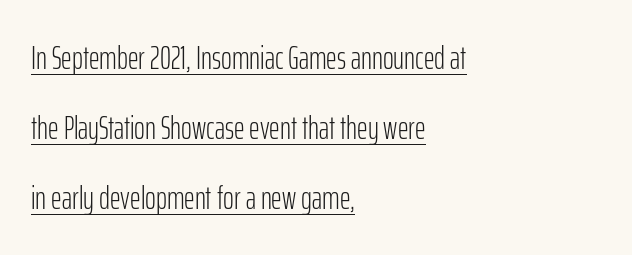
The image shows 33 px light, condensed sans-serif type, upright; set left-aligned, loose line spacing (2.12x), normal letter spacing, underlined; low stroke contrast and a medium x-height.
